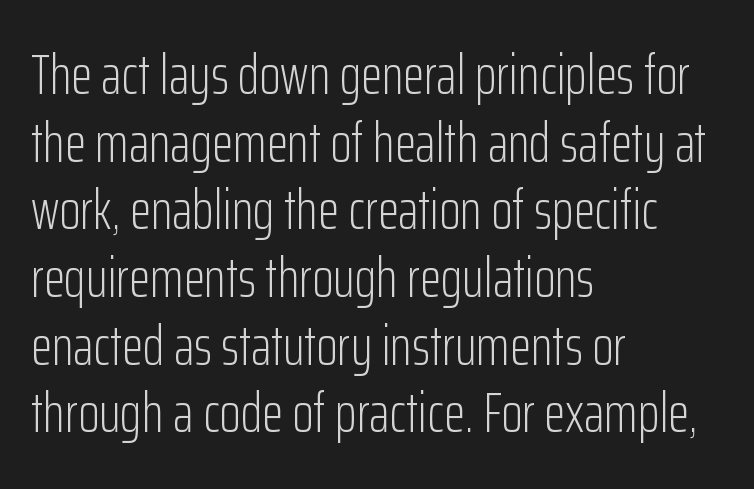
The image shows 55 px light, condensed sans-serif type, upright; set left-aligned, line spacing 1.23x, normal letter spacing, not underlined; low stroke contrast and a medium x-height.
